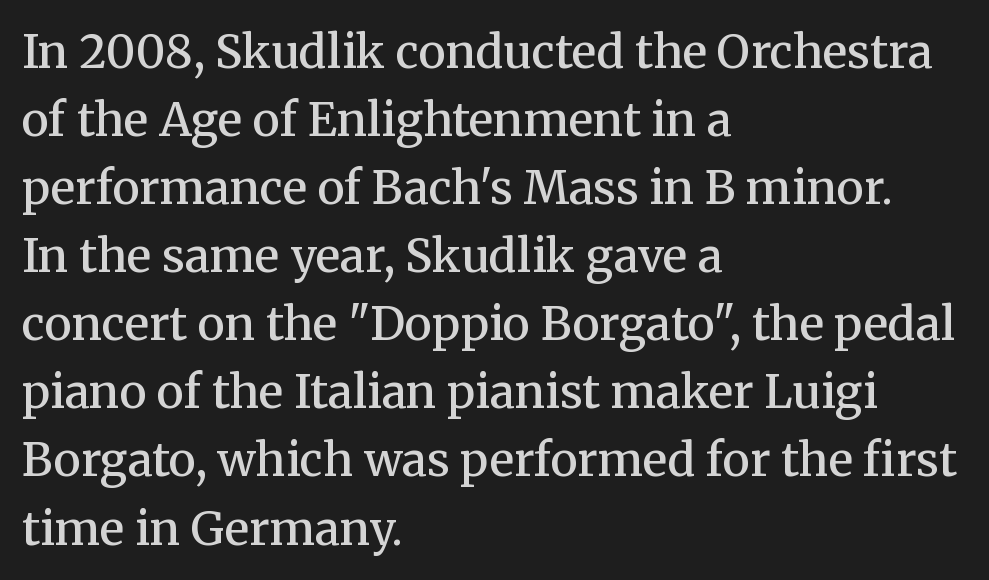
These lines are set flush left with a ragged right edge. The characters look somewhat weighty, a semibold short of true bold. This sample uses plain, unmodified letter spacing. Evenly set lines give the paragraph a standard silhouette.
